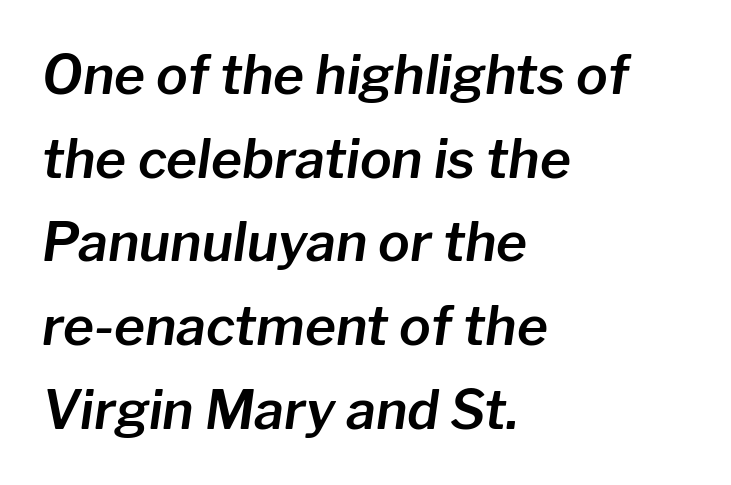
{"italic": "yes", "lean": "right", "slant_degrees": 8, "width": "normal", "stroke_contrast": "low", "x_height": "medium", "monospaced": "no", "underline": "no", "align": "left", "line_spacing": "normal", "line_spacing_ratio": 1.58, "letter_spacing": "normal", "letter_spacing_em": 0.0, "glyph_px": 53}
